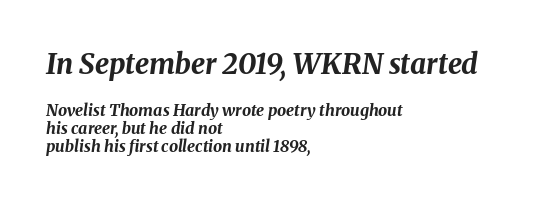
The rendering keeps characters at their native spacing. Whoever set this chose condensed vertical rhythm over breathing room. Character size in the leading block exceeds that of the trailing block. Descenders hang freely into open space. Its strokes are broad and dark, the hallmark of bold type. The rendering uses natural spacing where letterforms have individual widths.
